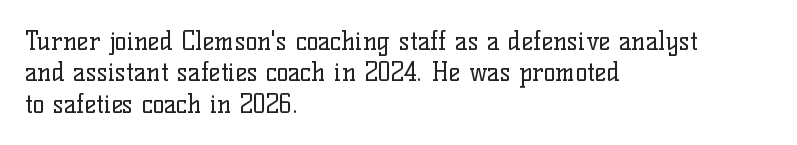
The image shows 25 px text type, upright; set left-aligned, normal line spacing (1.26x), normal letter spacing, not underlined.
